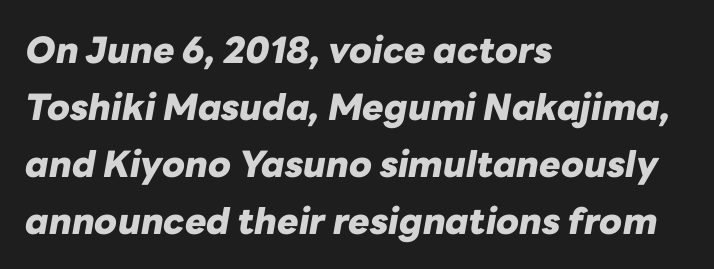
The image shows 36 px heavy type, italic (leaning right); set left-aligned, normal line spacing (1.58x), normal letter spacing, not underlined; low stroke contrast and a medium x-height.
